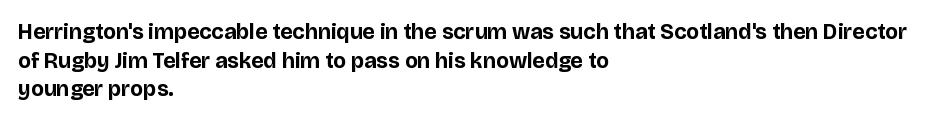
Q: Is the text bold? A: Yes.
Q: Is the text italic (slanted)? A: No, it is upright.
Q: Is the text underlined? A: No.
Q: How is the paragraph aligned? A: Left-aligned.
Q: Is the spacing between letters normal or unusually wide? A: Normal.
Q: Is the spacing between lines tight, normal or loose? A: Normal.
